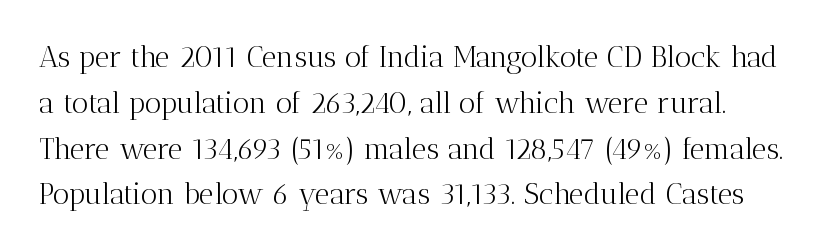
No heavy texture on the line: the type isn't bold. The face used here is proportionally spaced, like ordinary book or web type. Underlining? Definitely not there. A typesetter would call this zero additional tracking. The axis of the letterforms is exactly vertical. Observe the serifs anchoring each vertical stroke in this sample.
